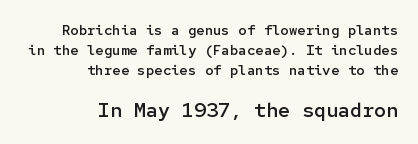
The image shows 20 px text type, upright; set right-aligned, normal line spacing (1.42x), normal letter spacing, not underlined; the second (bottom) block is 1.43x larger.
